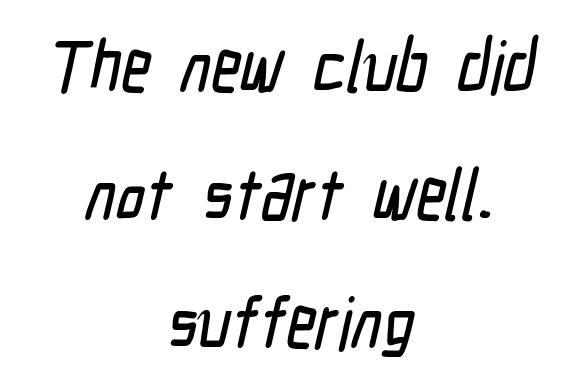
{"serif": "no", "width": "condensed", "stroke_contrast": "low", "x_height": "medium", "monospaced": "no", "underline": "no", "align": "center", "line_spacing_ratio": 1.78, "letter_spacing": "normal", "letter_spacing_em": 0.0, "glyph_px": 72}
